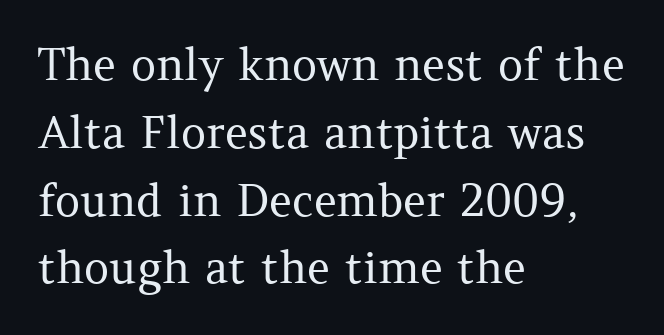
Q: Is the text bold? A: No.
Q: Is the text italic (slanted)? A: No, it is upright.
Q: Is the typeface a serif or a sans-serif typeface? A: Serif.
Q: Is the text underlined? A: No.
Q: How is the paragraph aligned? A: Left-aligned.
Q: Is the spacing between letters normal or unusually wide? A: Normal.
Q: Is the spacing between lines tight, normal or loose? A: Normal.
Q: Width (condensed, normal, or wide)? A: Normal.
Q: Stroke contrast? A: Medium.
Q: x-height? A: Medium.
Q: Monospaced? A: No.
